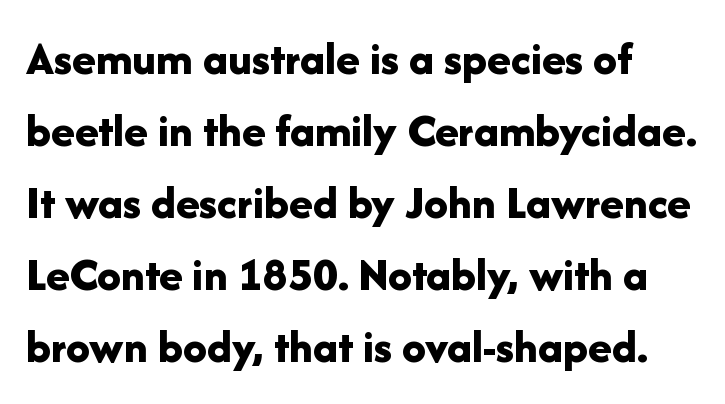
Q: Is the text bold? A: Yes.
Q: Is the text italic (slanted)? A: No, it is upright.
Q: Is the typeface a serif or a sans-serif typeface? A: Sans-serif.
Q: Is the text underlined? A: No.
Q: Is the spacing between letters normal or unusually wide? A: Normal.
Q: Is the spacing between lines tight, normal or loose? A: Normal.
Q: Width (condensed, normal, or wide)? A: Normal.
Q: Stroke contrast? A: Low.
Q: x-height? A: Medium.
Q: Monospaced? A: No.
